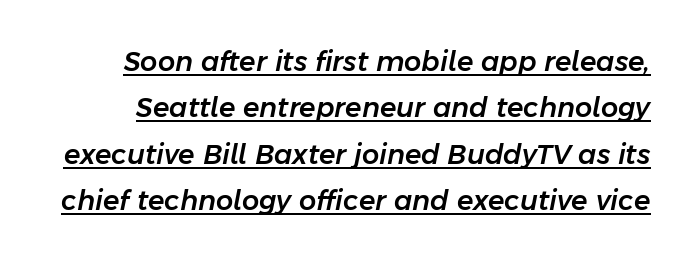
The passage shown is underscored from start to finish. What stands out about the letter spacing? Nothing — it is the standard amount. The glyphs look as if they've been sheared to an angle.
